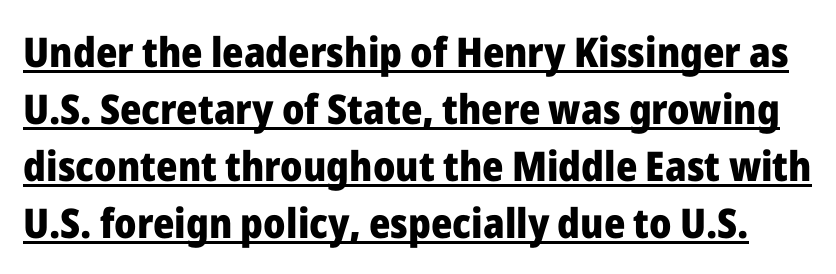
{"serif": "no", "italic": "no", "bold": "yes", "weight": "heavy", "width": "normal", "stroke_contrast": "low", "x_height": "medium", "monospaced": "no", "underline": "yes", "line_spacing": "normal", "line_spacing_ratio": 1.39, "letter_spacing": "normal", "letter_spacing_em": 0.0, "glyph_px": 41}
